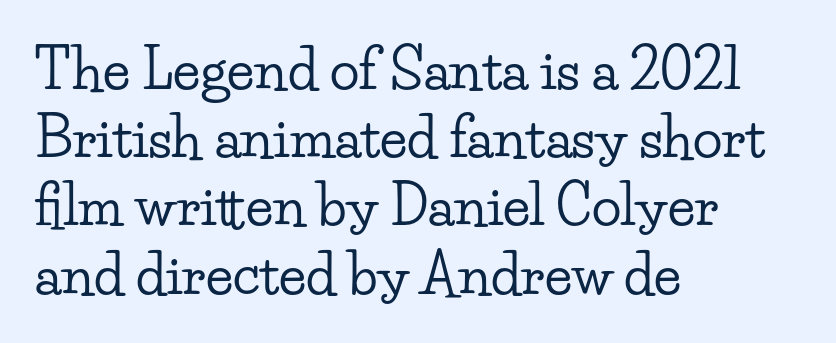
No word sits above an underline. The rendering shows small feet on the letterforms — a serif design. In terms of posture, this sample is upright. The ragged edge is on the right, which tells us the setting is flush left.
